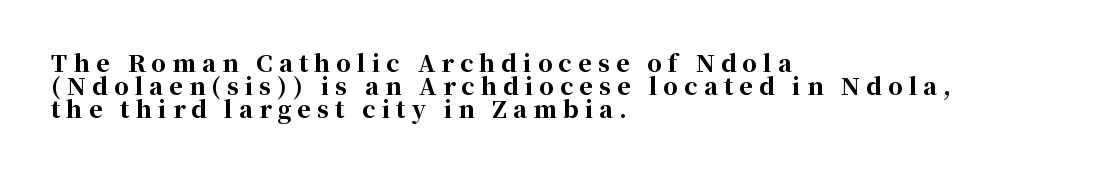
Glyph-to-glyph distance is far greater than everyday printed text. Students, this is bold: see how much ink each stroke carries. Honestly, the rows look squashed on top of each other. Has an underline been added? It has not.
